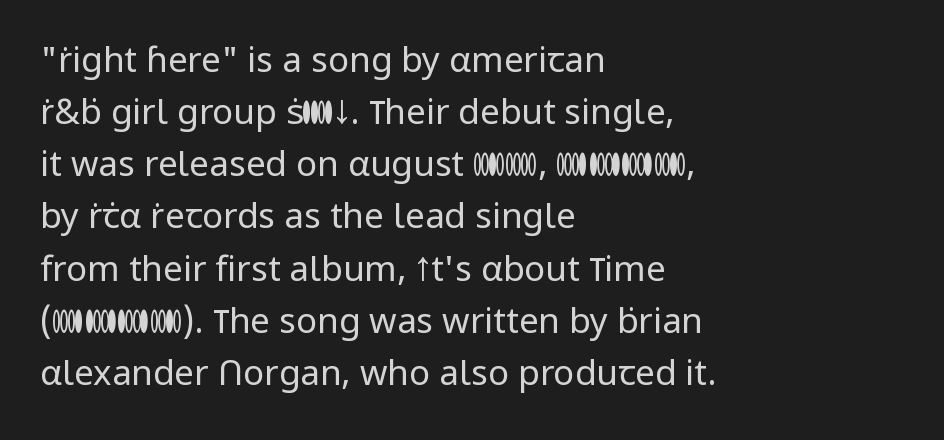
{"serif": "no", "italic": "no", "bold": "no", "weight": "regular", "width": "normal", "stroke_contrast": "low", "x_height": "medium", "monospaced": "no", "underline": "no", "align": "left", "line_spacing": "normal", "line_spacing_ratio": 1.49, "letter_spacing": "normal", "letter_spacing_em": 0.0, "glyph_px": 35}
